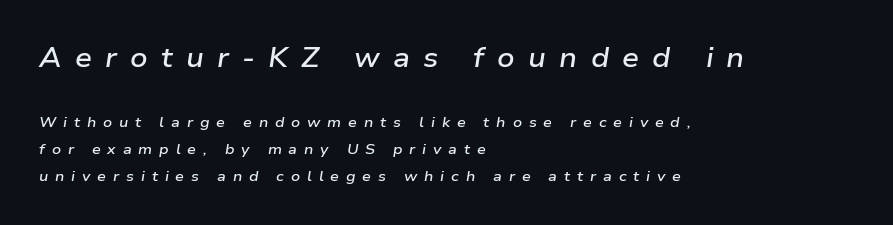
The image shows 27 px text type, italic (leaning right); set left-aligned, loose line spacing (1.91x), unusually wide letter spacing (+0.49 em), not underlined; the first (top) block is 1.93x larger.
